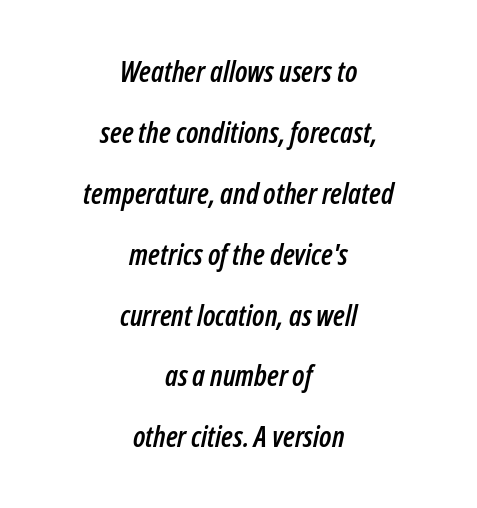
The image shows 29 px condensed type, italic (leaning right); set centered, loose line spacing (2.1x), normal letter spacing, not underlined; low stroke contrast and a medium x-height.
